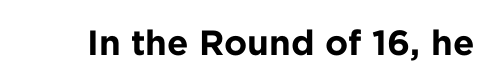
Q: Is the text bold? A: Yes.
Q: Is the text italic (slanted)? A: No, it is upright.
Q: Is the typeface a serif or a sans-serif typeface? A: Sans-serif.
Q: Is the text underlined? A: No.
Q: Is the spacing between letters normal or unusually wide? A: Normal.
Q: Width (condensed, normal, or wide)? A: Normal.
Q: Stroke contrast? A: Low.
Q: x-height? A: Medium.
Q: Monospaced? A: No.
